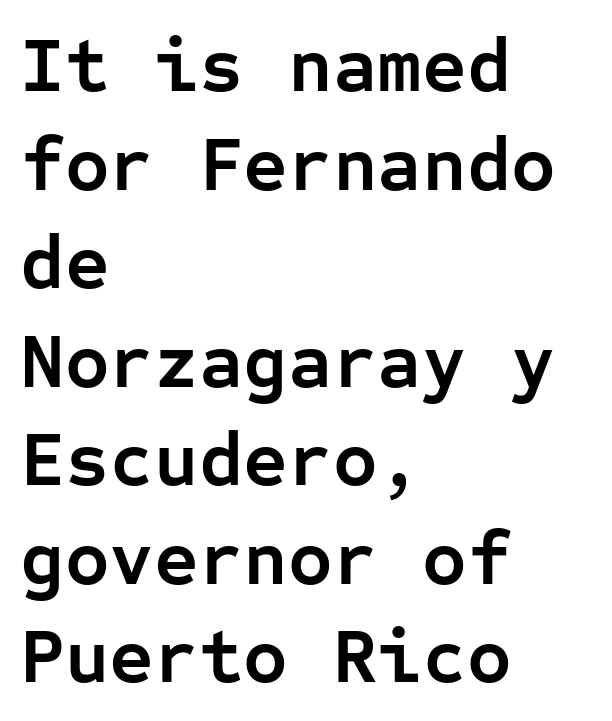
Q: Is the text bold? A: Yes.
Q: Is the text italic (slanted)? A: No, it is upright.
Q: Is the typeface a serif or a sans-serif typeface? A: Sans-serif.
Q: Is the text underlined? A: No.
Q: How is the paragraph aligned? A: Left-aligned.
Q: Is the spacing between letters normal or unusually wide? A: Normal.
Q: Is the spacing between lines tight, normal or loose? A: Normal.
Q: Width (condensed, normal, or wide)? A: Normal.
Q: Stroke contrast? A: Low.
Q: x-height? A: Medium.
Q: Monospaced? A: Yes.
